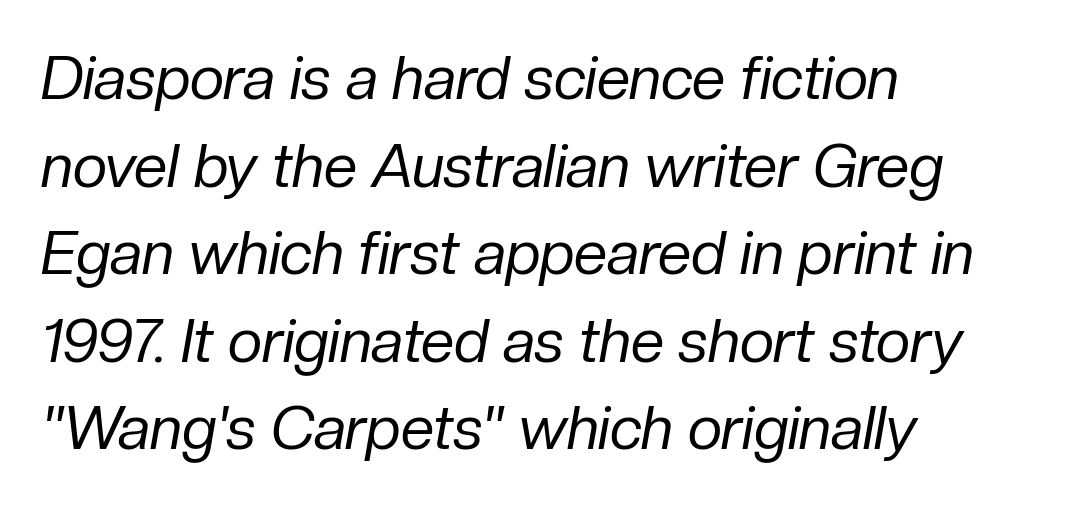
Standard letterfit; no display-style spreading of the glyphs. The lines are quadded left. The rendering uses natural spacing where letterforms have individual widths. Every character sits at an angle, as italics do. Has an underline been added? It has not.
